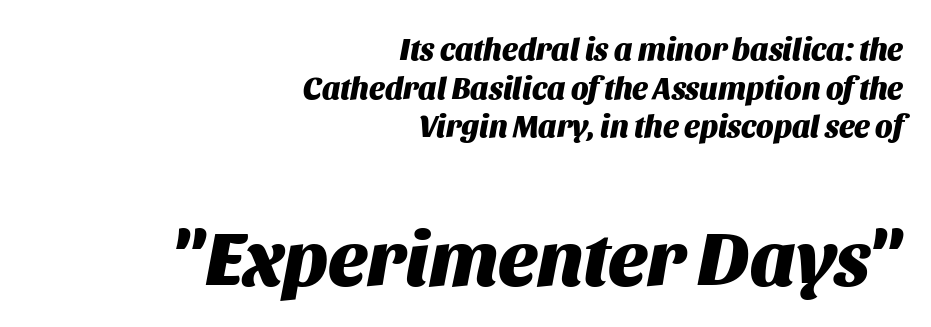
Small over large — that's the arrangement of the two blocks here. A typesetter would call this zero additional tracking. Caption: bold face, heavy strokes. Compared with ordinary roman type, these characters are visibly tilted. Proportional: the letters do not fall into vertical columns.
